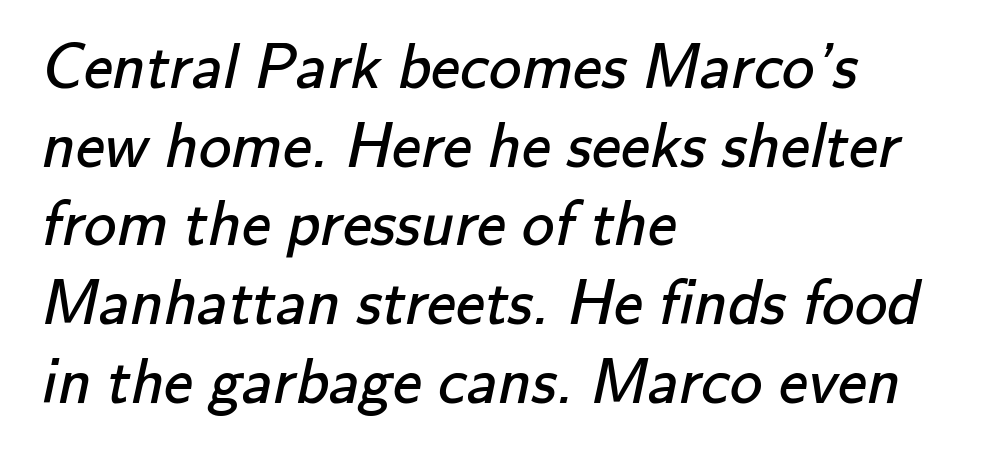
The image shows 65 px regular-weight sans-serif type; set left-aligned, line spacing 1.21x, normal letter spacing, not underlined; low stroke contrast and a small x-height.
